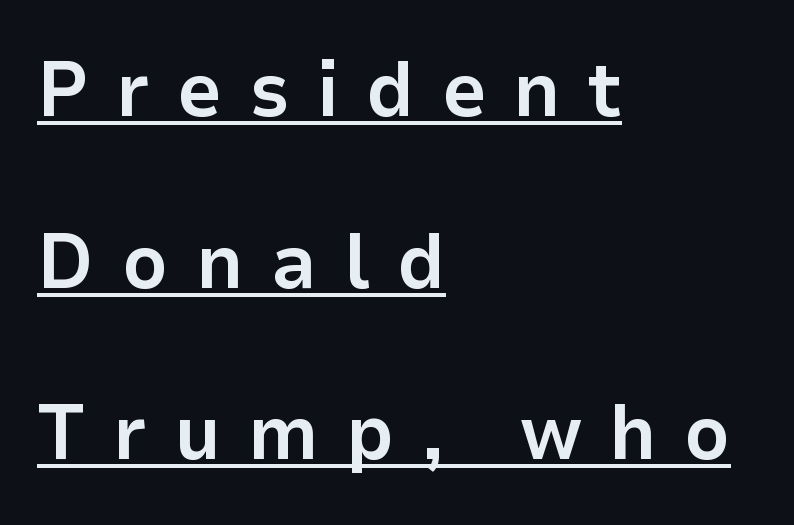
The image shows 78 px bold sans-serif type, upright; set left-aligned, loose line spacing (2.2x), unusually wide letter spacing (+0.35 em), underlined; low stroke contrast and a medium x-height.
